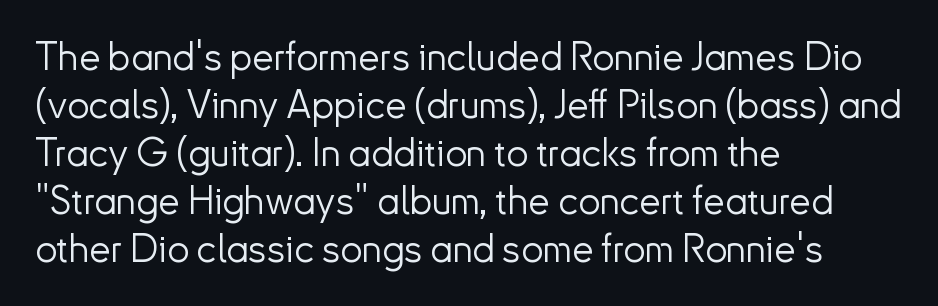
{"serif": "no", "italic": "no", "bold": "no", "weight": "light", "width": "normal", "stroke_contrast": "low", "x_height": "small", "monospaced": "no", "underline": "no", "align": "left", "line_spacing_ratio": 1.23, "letter_spacing": "normal", "letter_spacing_em": 0.0, "glyph_px": 39}
